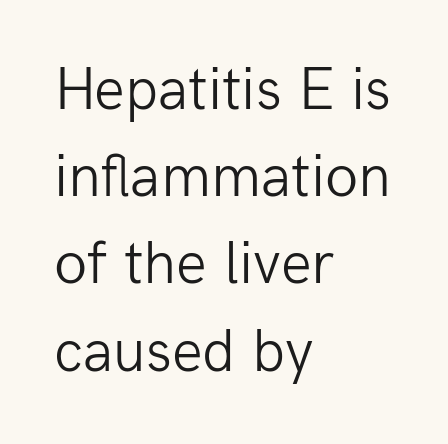
{"serif": "no", "italic": "no", "bold": "no", "weight": "light", "width": "normal", "stroke_contrast": "low", "x_height": "medium", "monospaced": "no", "underline": "no", "align": "left", "line_spacing": "normal", "line_spacing_ratio": 1.43, "letter_spacing": "normal", "letter_spacing_em": 0.0, "glyph_px": 61}
